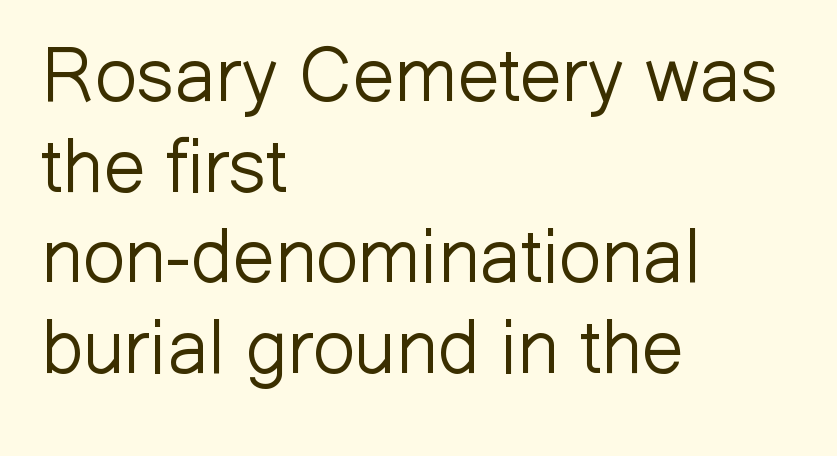
The font family rendered here belongs to the sans-serif group. A classic flush-left, rag-right setting is used for this passage. Unbolded letterforms with no extra heft. The string is rendered with underlining switched off. What stands out about the letter spacing? Nothing — it is the standard amount. Do the characters align in a grid? No, the font is proportional.
